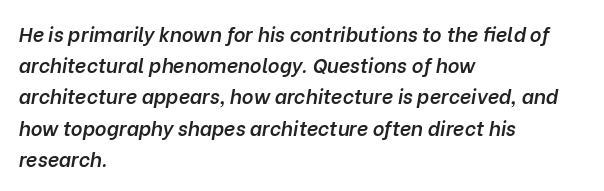
{"italic": "yes", "lean": "right", "slant_degrees": 10, "bold": "semi", "underline": "no", "align": "left", "line_spacing": "normal", "line_spacing_ratio": 1.56, "letter_spacing": "normal", "letter_spacing_em": 0.0, "glyph_px": 20}
